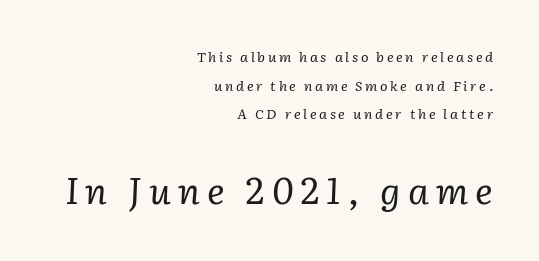
The lines are quadded right. Classification — serif. Top chunk: small. Bottom chunk: large. Italic: yes, the glyphs are oblique. Just letters on the line, the space beneath them empty. Is the stroke heavy? The answer is a plain regular-or-lighter.
